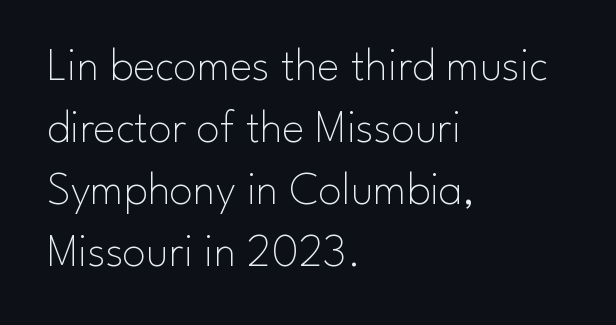
{"serif": "no", "italic": "no", "bold": "no", "weight": "thin", "width": "normal", "stroke_contrast": "low", "x_height": "small", "monospaced": "no", "underline": "no", "align": "left", "line_spacing": "normal", "line_spacing_ratio": 1.32, "letter_spacing": "normal", "letter_spacing_em": 0.0, "glyph_px": 47}
